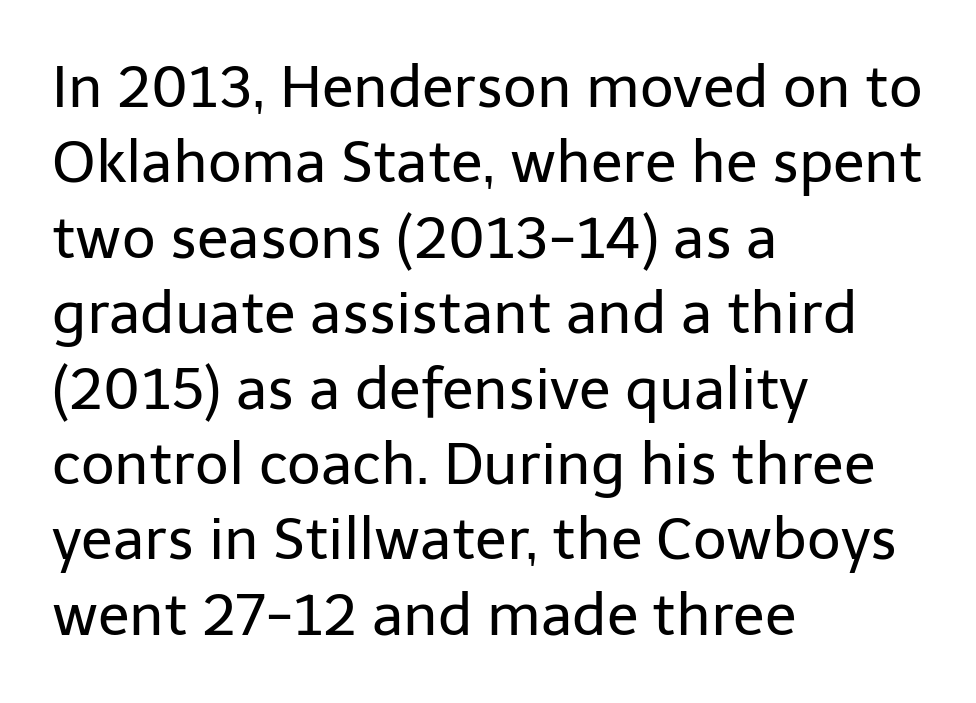
Posture: vertical. Reading down the block, your eye returns to a fixed left position each line. No heavy texture on the line: the type isn't bold. Is the letter spacing exaggerated? No — it looks like the ordinary default. Is this a sans? Yes — the strokes have no serifs.
